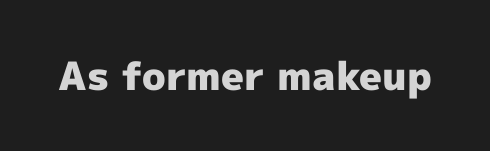
{"serif": "no", "italic": "no", "bold": "yes", "weight": "heavy", "width": "normal", "x_height": "medium", "monospaced": "no", "underline": "no", "letter_spacing": "normal", "letter_spacing_em": 0.0, "glyph_px": 39}
